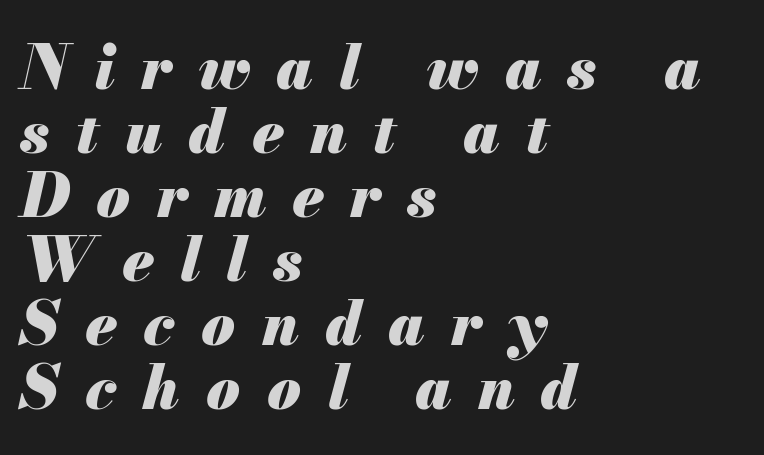
The image shows 61 px heavy type, italic (leaning right); set left-aligned, tight line spacing (1.05x), unusually wide letter spacing (+0.43 em), not underlined; medium stroke contrast and a small x-height.
